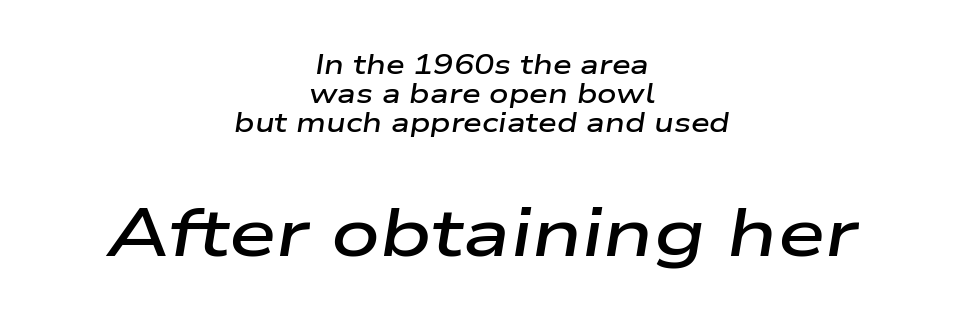
Compared with ordinary roman type, these characters are visibly tilted. The composition opens small and finishes big. This is the in-between weight designers call semibold or demi. Regarding leading, the lines here are crowded together. A typesetter would call this proportional, since set widths differ per character. The space beneath each line is pristine and unruled.
